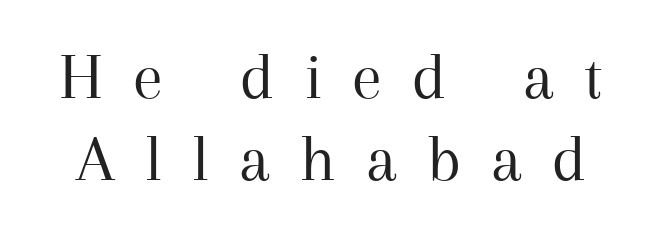
Clear beneath every line of the passage. Compared with typical body copy, the letter spacing here is much looser. Regarding serifs, this sample has them. The letters advance in unequal steps, a hallmark of proportional type. Tall strokes in this sample are plumb rather than angled.
